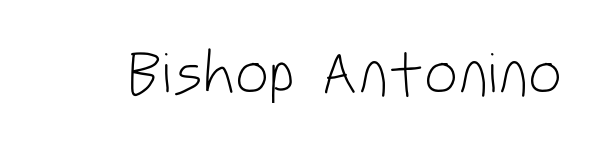
{"serif": "no", "italic": "no", "bold": "no", "weight": "light", "width": "condensed", "stroke_contrast": "low", "x_height": "large", "monospaced": "no", "underline": "no", "letter_spacing": "normal", "letter_spacing_em": 0.0, "glyph_px": 60}
